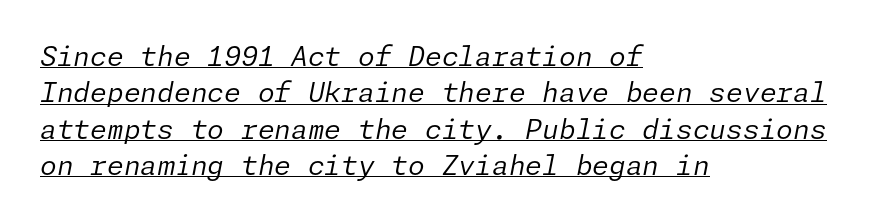
The image shows 27 px text type, italic (leaning right); set left-aligned, normal line spacing (1.35x), normal letter spacing, underlined.
